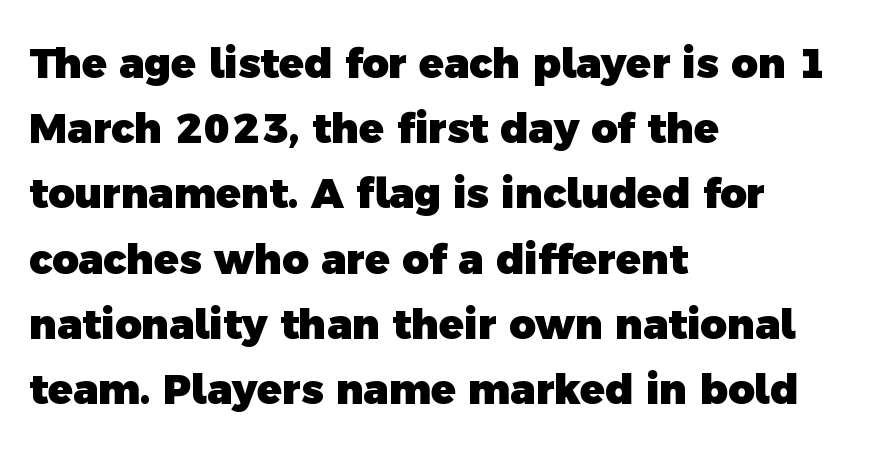
Q: Is the text bold? A: Yes.
Q: Is the typeface a serif or a sans-serif typeface? A: Sans-serif.
Q: Is the text underlined? A: No.
Q: How is the paragraph aligned? A: Left-aligned.
Q: Is the spacing between letters normal or unusually wide? A: Normal.
Q: Is the spacing between lines tight, normal or loose? A: Normal.
Q: Width (condensed, normal, or wide)? A: Normal.
Q: x-height? A: Medium.
Q: Monospaced? A: No.
